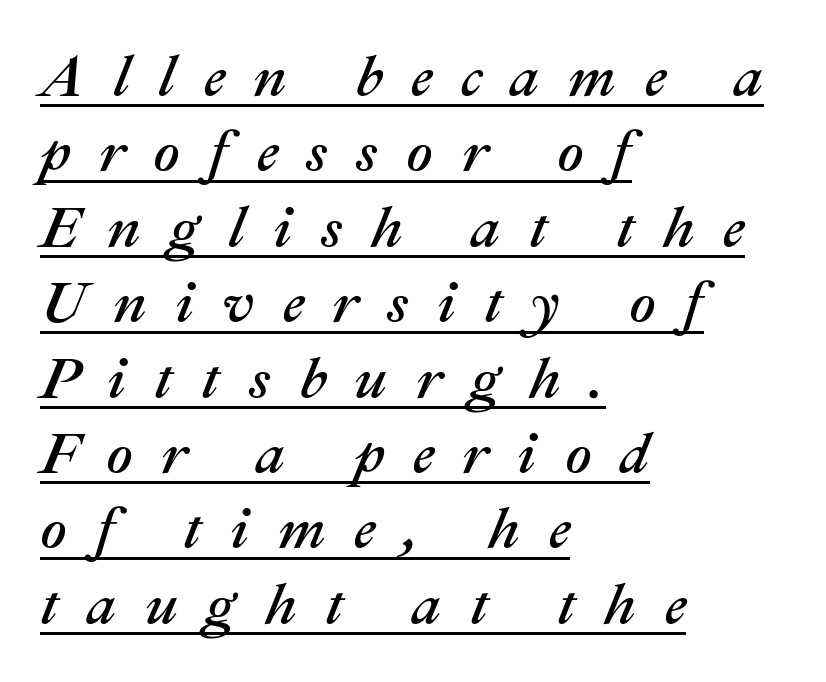
What's the leading like? Ordinary, nothing unusual. Compared with undecorated copy, this sample adds a rule below the words. Slanted lettering throughout. Horizontally, the lines are justified to the leading edge only. Do the characters align in a grid? No, the font is proportional.
